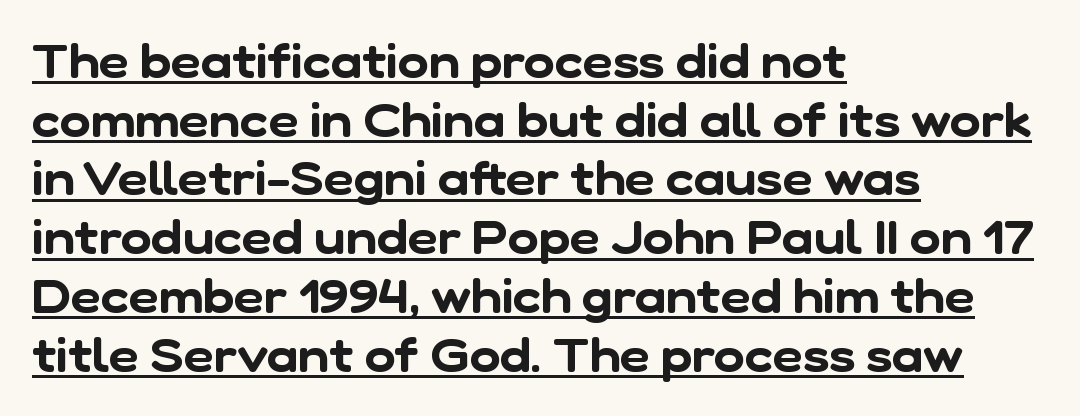
The image shows 47 px sans-serif type; set left-aligned, normal line spacing (1.25x), normal letter spacing, underlined; low stroke contrast and a medium x-height.
